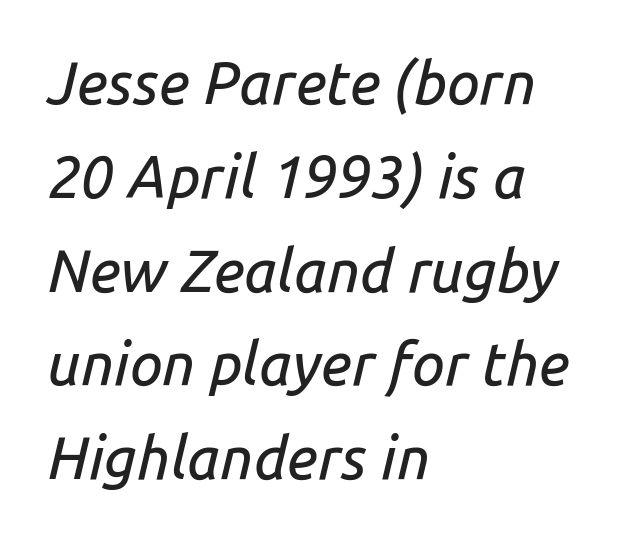
Q: Is the text italic (slanted)? A: Yes, it leans right by about 14 degrees.
Q: Is the text underlined? A: No.
Q: How is the paragraph aligned? A: Left-aligned.
Q: Is the spacing between letters normal or unusually wide? A: Normal.
Q: Is the spacing between lines tight, normal or loose? A: Normal.
Q: Width (condensed, normal, or wide)? A: Normal.
Q: Stroke contrast? A: Low.
Q: x-height? A: Medium.
Q: Monospaced? A: No.
